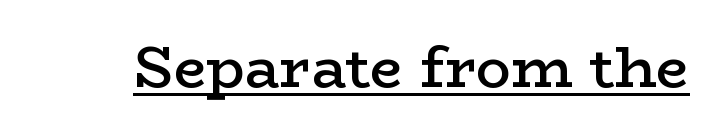
The image shows 58 px semibold, wide serif type, upright; set normal letter spacing, underlined; low stroke contrast and a medium x-height.
